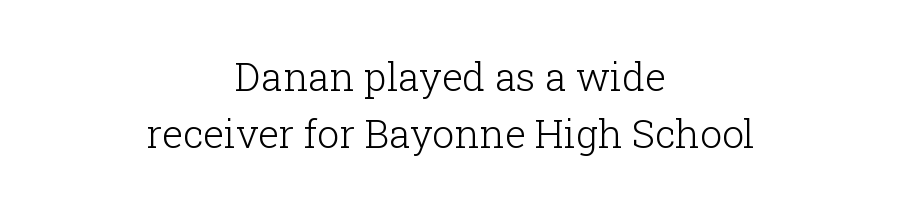
Q: Is the text bold? A: No.
Q: Is the text italic (slanted)? A: No, it is upright.
Q: Is the typeface a serif or a sans-serif typeface? A: Serif.
Q: Is the text underlined? A: No.
Q: How is the paragraph aligned? A: Centered.
Q: Is the spacing between letters normal or unusually wide? A: Normal.
Q: Is the spacing between lines tight, normal or loose? A: Normal.
Q: Width (condensed, normal, or wide)? A: Normal.
Q: Stroke contrast? A: Low.
Q: x-height? A: Medium.
Q: Monospaced? A: No.
